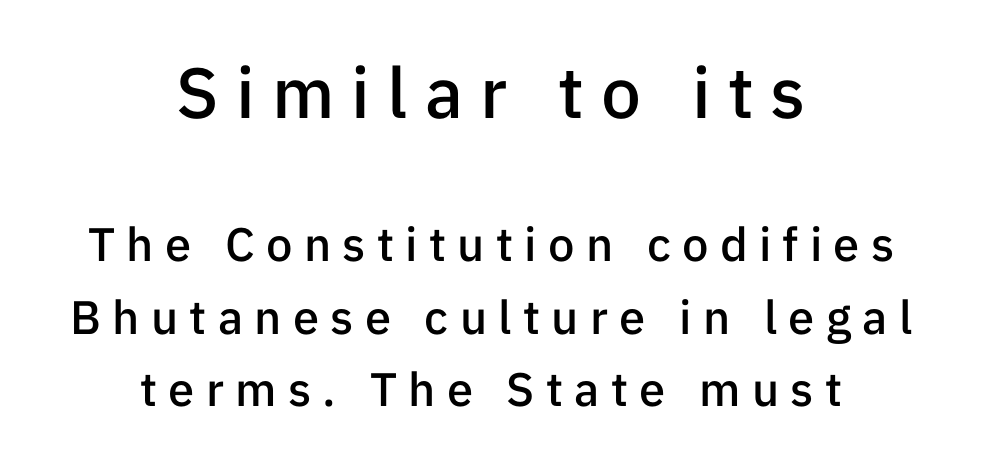
Short and long lines alike share a common midpoint. The designer gave the opening block more size than the closing block. The face used here is proportionally spaced, like ordinary book or web type. Underline: absent.
